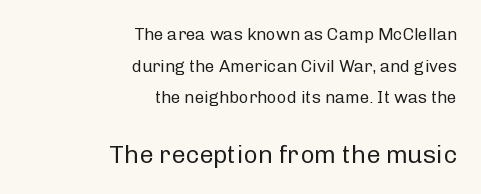
If you drew a line through each stem, it would be perfectly vertical. Students, note that the glyphs here touch the page at normal intervals. The later block is typeset at a bigger size than the earlier block. Unmarked baselines from the first word to the last.
